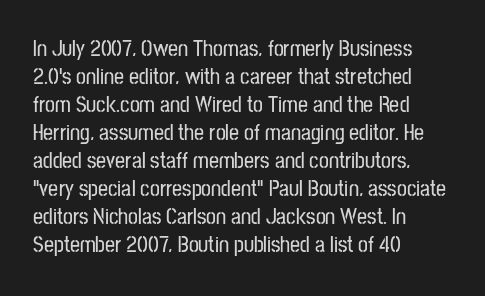
{"italic": "no", "underline": "no", "align": "left", "line_spacing": "normal", "line_spacing_ratio": 1.27, "letter_spacing": "normal", "letter_spacing_em": 0.0, "glyph_px": 22}
